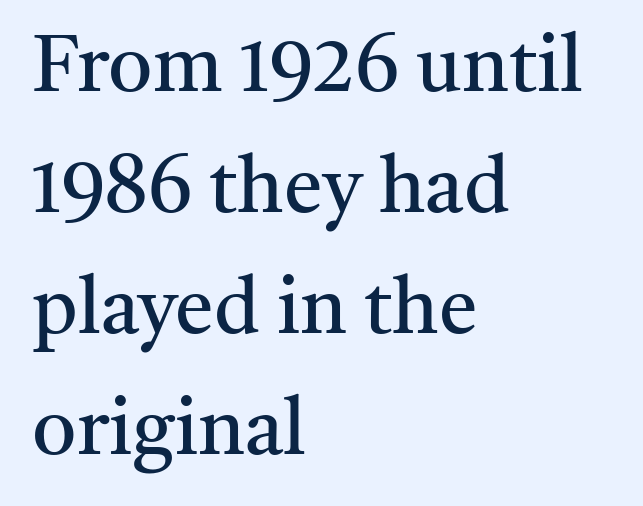
{"serif": "yes", "italic": "no", "bold": "no", "weight": "regular", "width": "normal", "stroke_contrast": "medium", "x_height": "medium", "monospaced": "no", "underline": "no", "align": "left", "line_spacing": "normal", "line_spacing_ratio": 1.55, "letter_spacing": "normal", "letter_spacing_em": 0.0, "glyph_px": 78}
